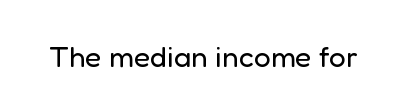
{"serif": "no", "italic": "no", "bold": "no", "weight": "regular", "width": "normal", "stroke_contrast": "low", "x_height": "medium", "monospaced": "no", "underline": "no", "letter_spacing": "normal", "letter_spacing_em": 0.0, "glyph_px": 30}
